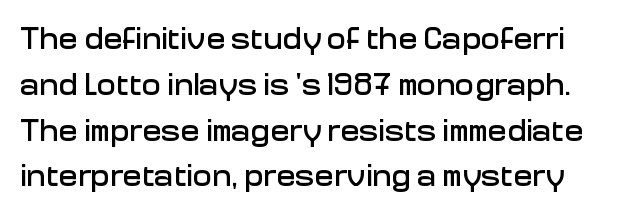
Q: Is the text italic (slanted)? A: No, it is upright.
Q: Is the typeface a serif or a sans-serif typeface? A: Sans-serif.
Q: Is the text underlined? A: No.
Q: Is the spacing between letters normal or unusually wide? A: Normal.
Q: Is the spacing between lines tight, normal or loose? A: Normal.
Q: Width (condensed, normal, or wide)? A: Normal.
Q: Stroke contrast? A: Low.
Q: x-height? A: Medium.
Q: Monospaced? A: No.
